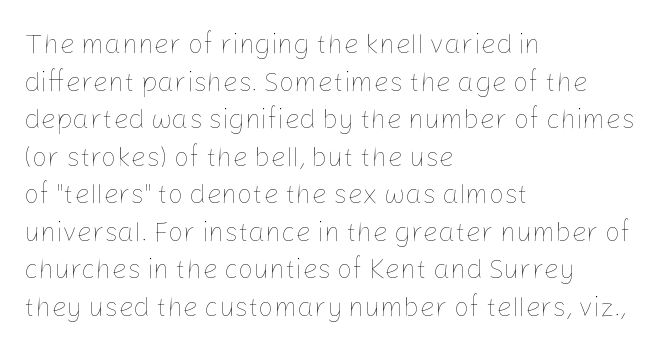
{"italic": "no", "bold": "no", "underline": "no", "align": "left", "line_spacing": "normal", "line_spacing_ratio": 1.39, "letter_spacing": "normal", "letter_spacing_em": 0.0, "glyph_px": 27}
